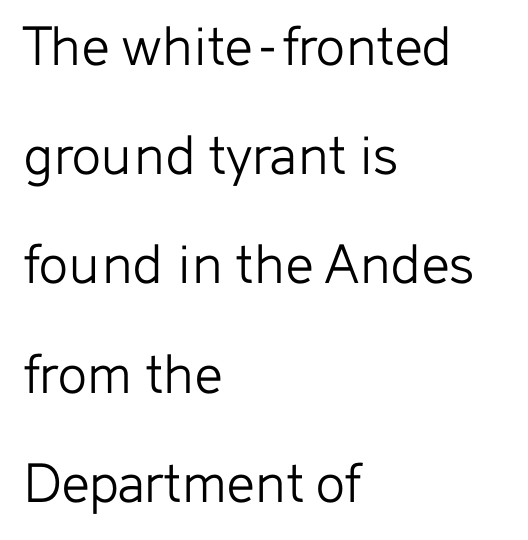
{"serif": "no", "italic": "no", "bold": "no", "weight": "light", "width": "normal", "stroke_contrast": "low", "x_height": "medium", "monospaced": "no", "underline": "no", "align": "left", "line_spacing_ratio": 1.79, "letter_spacing": "normal", "letter_spacing_em": 0.0, "glyph_px": 61}
